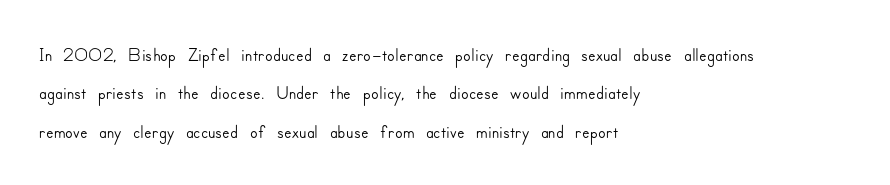
Is the letter spacing exaggerated? No — it looks like the ordinary default. The glyphs are unaccompanied by any horizontal stroke below them. Is the block centered? No — it sits flush against the left margin. Ordinary non-slanted type is in use.
